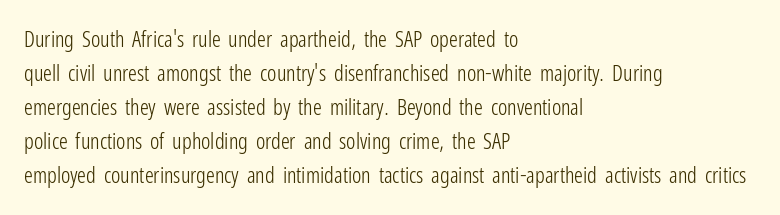
The image shows 22 px text type, upright; set left-aligned, normal line spacing (1.55x), normal letter spacing, not underlined.
